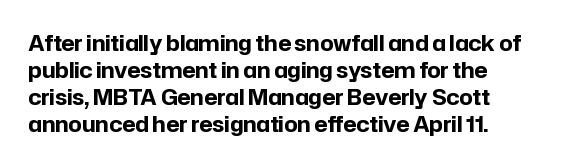
The image shows 21 px bold type, upright; set left-aligned, normal line spacing (1.29x), normal letter spacing, not underlined.
